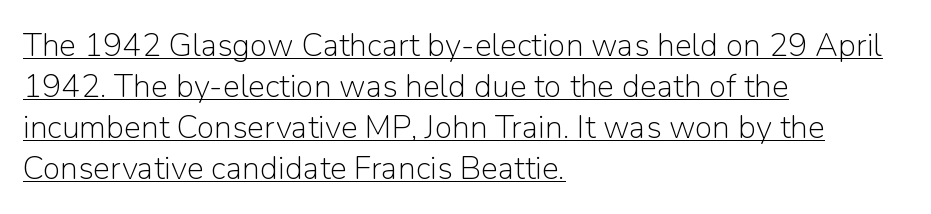
The image shows 32 px light sans-serif type, upright; set left-aligned, normal line spacing (1.28x), normal letter spacing, underlined; low stroke contrast and a medium x-height.
